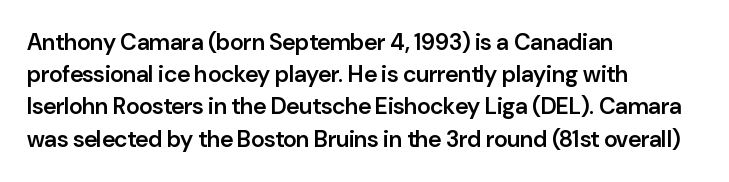
The foot of each line stays bare and open. Evenly set lines give the paragraph a standard silhouette. Left-aligned paragraph, ragged on the right. Does the lettering tilt? It doesn't — this is upright. The line texture is even and compact thanks to regular tracking.
